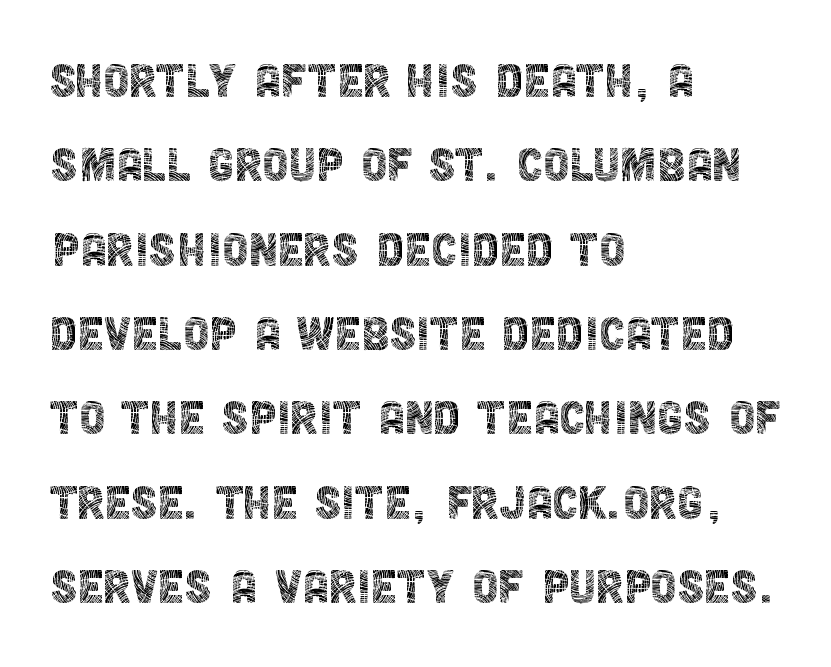
Q: Is the text bold? A: No.
Q: Is the text italic (slanted)? A: No, it is upright.
Q: Is the typeface a serif or a sans-serif typeface? A: Sans-serif.
Q: Is the text underlined? A: No.
Q: How is the paragraph aligned? A: Left-aligned.
Q: Is the spacing between letters normal or unusually wide? A: Normal.
Q: Is the spacing between lines tight, normal or loose? A: Normal.
Q: Width (condensed, normal, or wide)? A: Condensed.
Q: x-height? A: Large.
Q: Monospaced? A: No.
